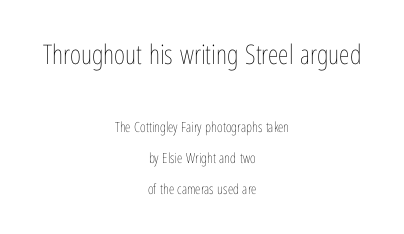
{"italic": "no", "bold": "no", "underline": "no", "align": "center", "line_spacing": "loose", "line_spacing_ratio": 2.22, "letter_spacing": "normal", "letter_spacing_em": 0.0, "larger_block": "first", "size_ratio": 1.93, "glyph_px": 27}
